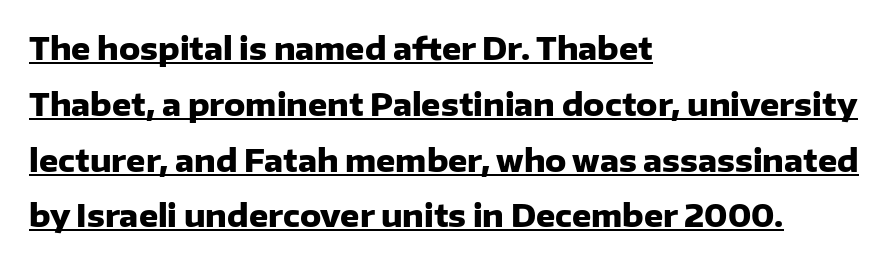
Q: Is the text bold? A: Yes.
Q: Is the text italic (slanted)? A: No, it is upright.
Q: Is the typeface a serif or a sans-serif typeface? A: Sans-serif.
Q: Is the text underlined? A: Yes.
Q: How is the paragraph aligned? A: Left-aligned.
Q: Is the spacing between letters normal or unusually wide? A: Normal.
Q: Width (condensed, normal, or wide)? A: Normal.
Q: Stroke contrast? A: Low.
Q: x-height? A: Medium.
Q: Monospaced? A: No.
